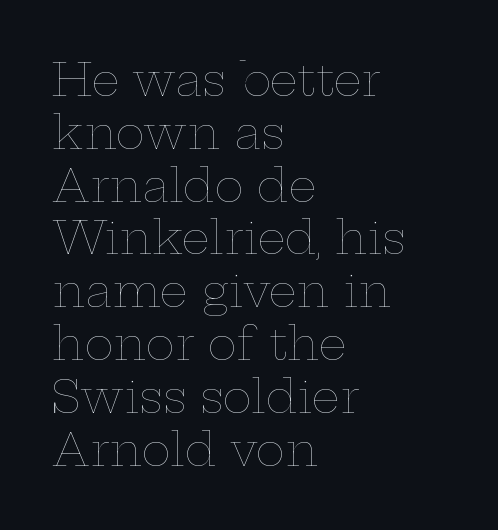
The image shows 44 px thin, wide type, upright; set left-aligned, line spacing 1.2x, normal letter spacing, not underlined; low stroke contrast and a medium x-height.
